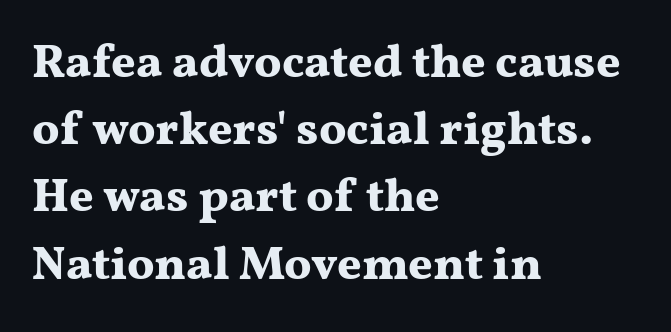
These lines carry a lot of weight — the face is fully bold. This is the regular roman posture of the typeface. Each new line begins a customary step beneath the previous one. Looks like regular typesetting: each glyph gets only the width it needs. One-word summary of the alignment: left. Regarding serifs, this sample has them.
